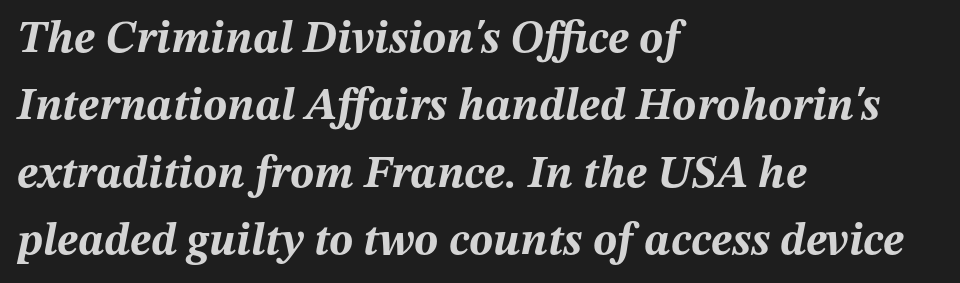
Q: Is the text bold? A: Yes.
Q: Is the text italic (slanted)? A: Yes, it leans right by about 12 degrees.
Q: Is the text underlined? A: No.
Q: How is the paragraph aligned? A: Left-aligned.
Q: Is the spacing between letters normal or unusually wide? A: Normal.
Q: Is the spacing between lines tight, normal or loose? A: Normal.
Q: Width (condensed, normal, or wide)? A: Normal.
Q: Stroke contrast? A: Medium.
Q: x-height? A: Medium.
Q: Monospaced? A: No.
